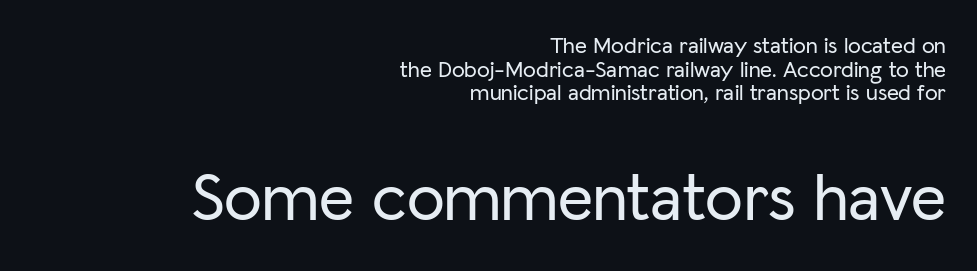
Q: Is the text italic (slanted)? A: No, it is upright.
Q: Is the typeface a serif or a sans-serif typeface? A: Sans-serif.
Q: Is the text underlined? A: No.
Q: How is the paragraph aligned? A: Right-aligned.
Q: Is the spacing between letters normal or unusually wide? A: Normal.
Q: Is the spacing between lines tight, normal or loose? A: Tight.
Q: Which block of text is set in a larger size, the first (top) or the second (bottom)? A: The second (bottom) one.
Q: Width (condensed, normal, or wide)? A: Normal.
Q: Stroke contrast? A: Low.
Q: x-height? A: Medium.
Q: Monospaced? A: No.
